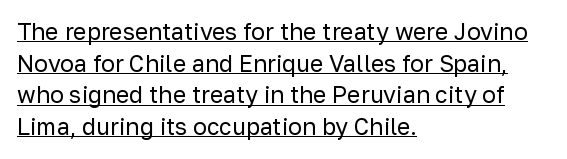
The image shows 23 px text type, upright; set left-aligned, normal line spacing (1.38x), normal letter spacing, underlined.
